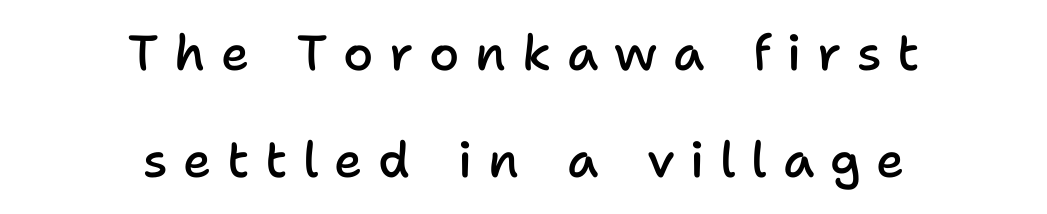
{"serif": "no", "italic": "no", "bold": "semi", "weight": "semibold", "width": "normal", "stroke_contrast": "low", "x_height": "medium", "monospaced": "no", "underline": "no", "align": "center", "line_spacing": "loose", "line_spacing_ratio": 2.19, "letter_spacing": "wide", "letter_spacing_em": 0.32, "glyph_px": 49}
